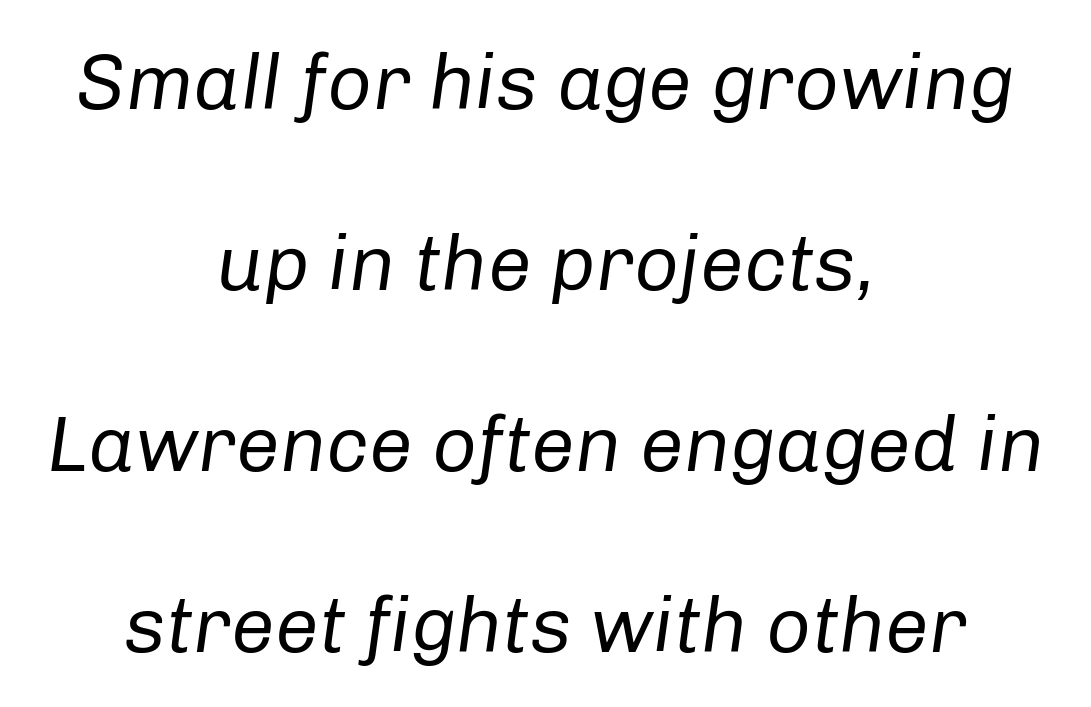
Q: Is the text bold? A: No.
Q: Is the text italic (slanted)? A: Yes, it leans right by about 8 degrees.
Q: Is the text underlined? A: No.
Q: How is the paragraph aligned? A: Centered.
Q: Is the spacing between letters normal or unusually wide? A: Normal.
Q: Is the spacing between lines tight, normal or loose? A: Loose.
Q: Width (condensed, normal, or wide)? A: Normal.
Q: Stroke contrast? A: Low.
Q: x-height? A: Medium.
Q: Monospaced? A: No.
